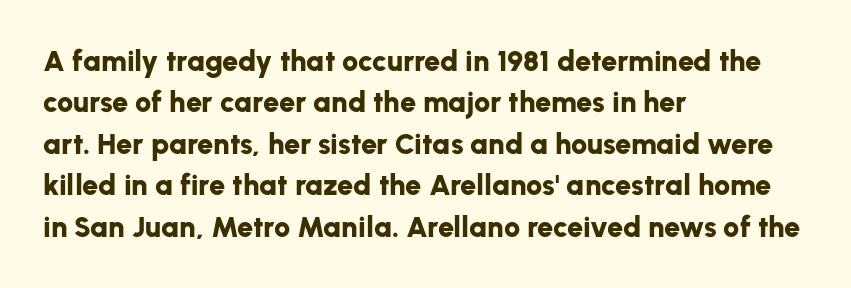
Q: Is the text bold? A: Yes.
Q: Is the text italic (slanted)? A: No, it is upright.
Q: Is the typeface a serif or a sans-serif typeface? A: Sans-serif.
Q: Is the text underlined? A: No.
Q: How is the paragraph aligned? A: Left-aligned.
Q: Is the spacing between letters normal or unusually wide? A: Normal.
Q: Is the spacing between lines tight, normal or loose? A: Normal.
Q: Width (condensed, normal, or wide)? A: Normal.
Q: Stroke contrast? A: Low.
Q: x-height? A: Medium.
Q: Monospaced? A: No.
